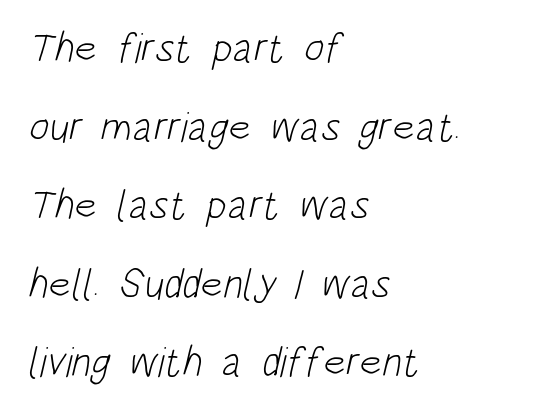
The image shows 42 px light, condensed sans-serif type; set left-aligned, line spacing 1.87x, normal letter spacing, not underlined; low stroke contrast and a large x-height.
